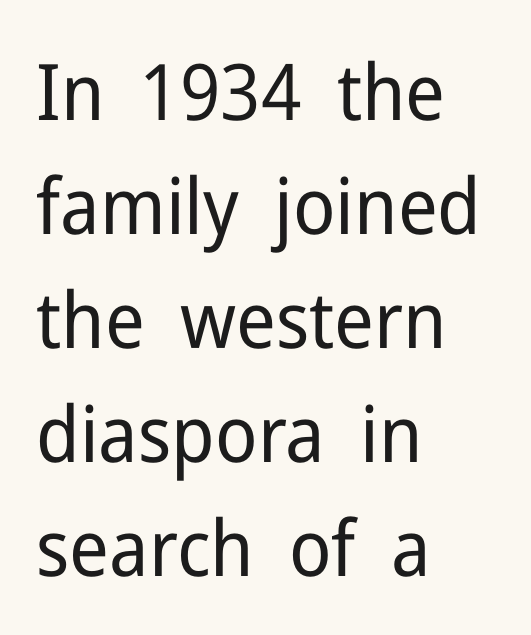
{"serif": "no", "italic": "no", "bold": "no", "weight": "regular", "width": "normal", "stroke_contrast": "low", "x_height": "medium", "monospaced": "no", "underline": "no", "align": "left", "line_spacing": "normal", "line_spacing_ratio": 1.46, "letter_spacing": "normal", "letter_spacing_em": 0.0, "glyph_px": 78}
